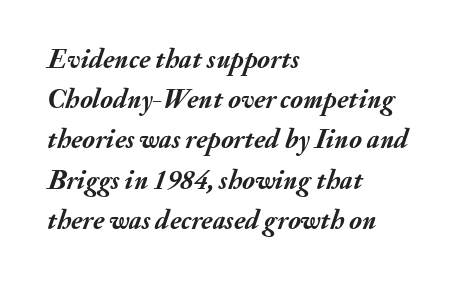
The image shows 27 px bold type, italic (leaning right); set left-aligned, normal line spacing (1.49x), normal letter spacing, not underlined.
